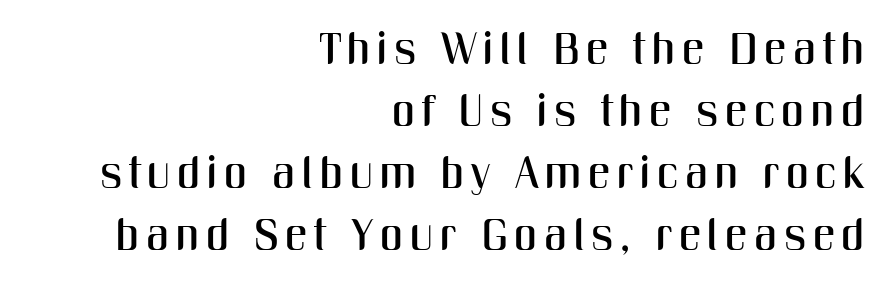
The image shows 45 px condensed sans-serif type, upright; set right-aligned, normal line spacing (1.38x), not underlined; medium stroke contrast and a medium x-height.
